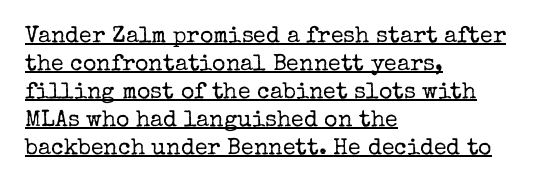
The image shows 23 px text type, upright; set left-aligned, line spacing 1.22x, normal letter spacing, underlined.
